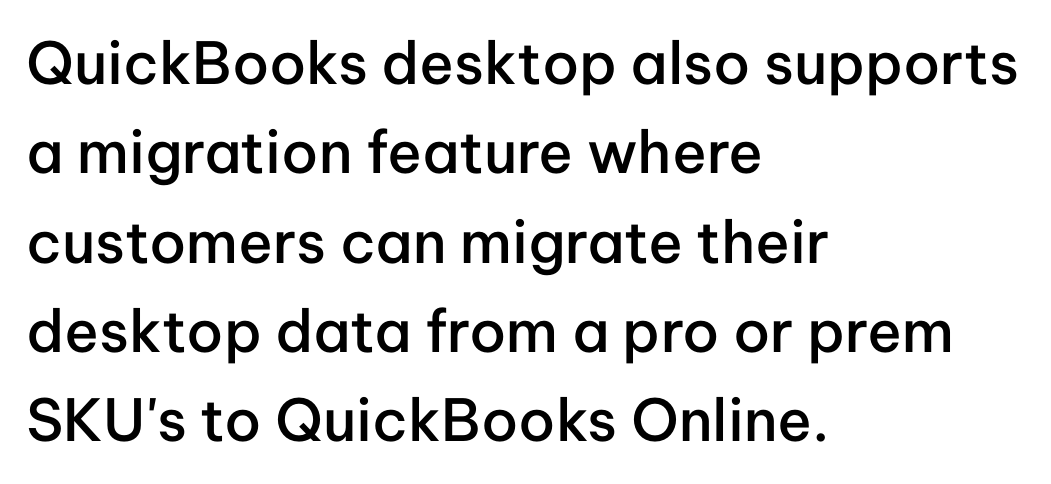
Line beginnings align vertically; line endings do not. Style check: upright. The passage shown has conventional tracking throughout. Weight check: semibold — heavier than regular, not quite bold. A bare baseline throughout the passage. A sans-serif font was chosen for this passage.
